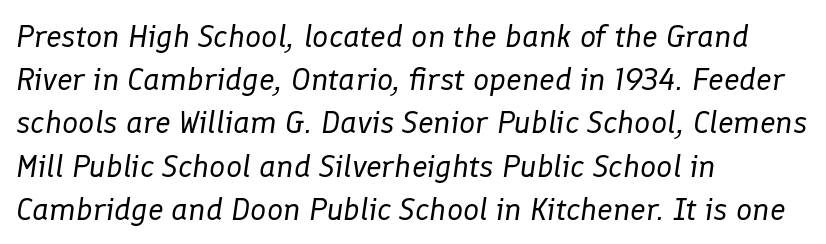
{"italic": "yes", "lean": "right", "slant_degrees": 8, "bold": "no", "weight": "regular", "width": "normal", "stroke_contrast": "low", "x_height": "medium", "monospaced": "no", "underline": "no", "align": "left", "line_spacing": "normal", "line_spacing_ratio": 1.35, "letter_spacing": "normal", "letter_spacing_em": 0.0, "glyph_px": 32}
